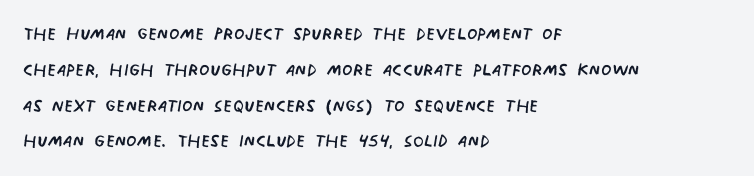
Q: Is the text bold? A: No.
Q: Is the text underlined? A: No.
Q: How is the paragraph aligned? A: Left-aligned.
Q: Is the spacing between letters normal or unusually wide? A: Normal.
Q: Is the spacing between lines tight, normal or loose? A: Normal.
